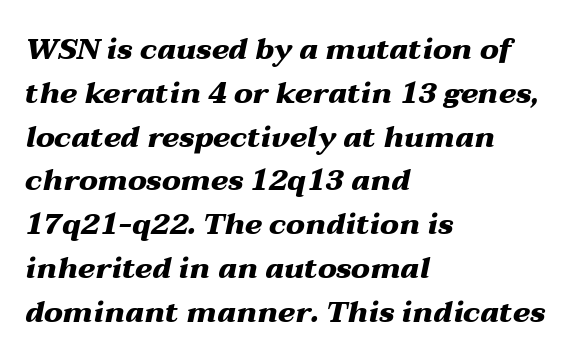
Q: Is the text bold? A: Yes.
Q: Is the text italic (slanted)? A: Yes, it leans right by about 12 degrees.
Q: Is the text underlined? A: No.
Q: How is the paragraph aligned? A: Left-aligned.
Q: Is the spacing between letters normal or unusually wide? A: Normal.
Q: Is the spacing between lines tight, normal or loose? A: Normal.
Q: Width (condensed, normal, or wide)? A: Wide.
Q: Stroke contrast? A: Medium.
Q: x-height? A: Medium.
Q: Monospaced? A: No.
